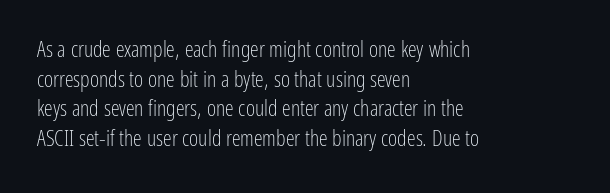
Unmarked baselines from the first word to the last. The designer left line spacing at the default. The rendering anchors every line to the left-hand side. The gaps between neighbouring characters are ordinary and unremarkable. The type sits square on the baseline with zero lean.
